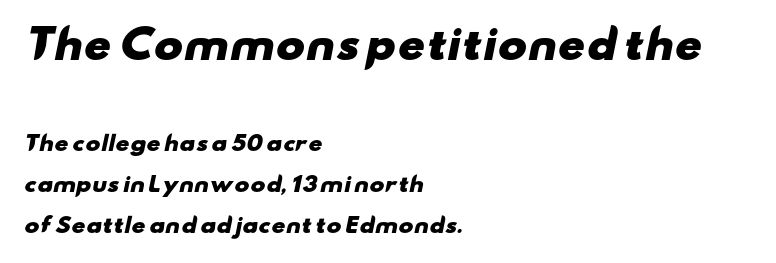
Q: Is the text bold? A: Yes.
Q: Is the typeface a serif or a sans-serif typeface? A: Sans-serif.
Q: Is the text underlined? A: No.
Q: How is the paragraph aligned? A: Left-aligned.
Q: Is the spacing between letters normal or unusually wide? A: Normal.
Q: Is the spacing between lines tight, normal or loose? A: Loose.
Q: Which block of text is set in a larger size, the first (top) or the second (bottom)? A: The first (top) one.
Q: Width (condensed, normal, or wide)? A: Wide.
Q: Stroke contrast? A: Low.
Q: x-height? A: Small.
Q: Monospaced? A: No.
